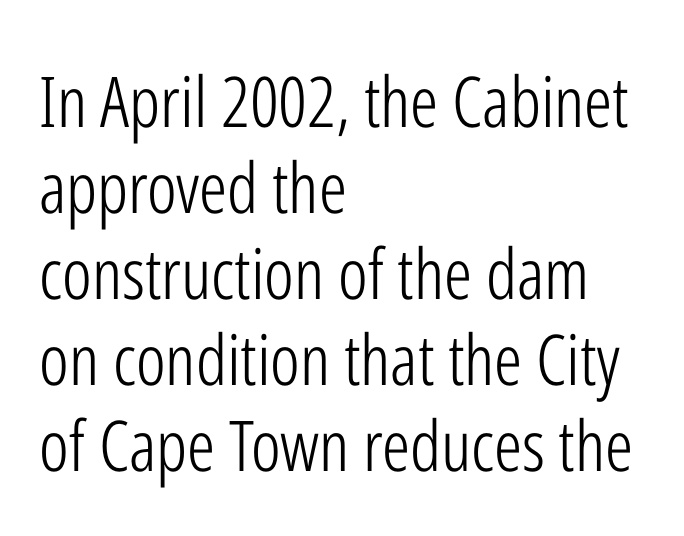
Q: Is the text bold? A: No.
Q: Is the text italic (slanted)? A: No, it is upright.
Q: Is the typeface a serif or a sans-serif typeface? A: Sans-serif.
Q: Is the text underlined? A: No.
Q: How is the paragraph aligned? A: Left-aligned.
Q: Is the spacing between letters normal or unusually wide? A: Normal.
Q: Width (condensed, normal, or wide)? A: Condensed.
Q: Stroke contrast? A: Low.
Q: x-height? A: Medium.
Q: Monospaced? A: No.
